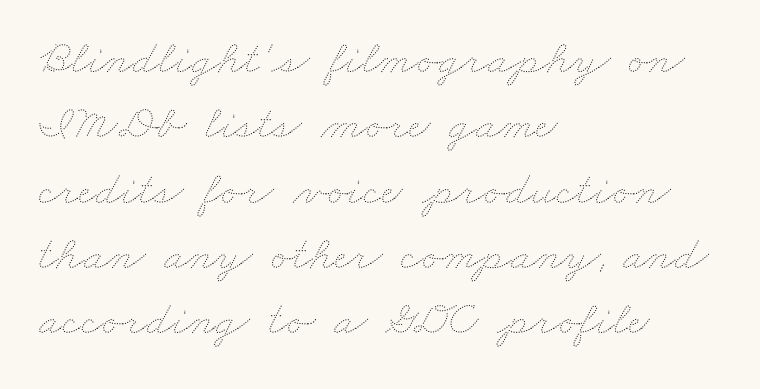
{"bold": "no", "weight": "thin", "width": "wide", "stroke_contrast": "medium", "x_height": "small", "monospaced": "no", "underline": "no", "align": "left", "line_spacing": "normal", "line_spacing_ratio": 1.36, "letter_spacing": "normal", "letter_spacing_em": 0.0, "glyph_px": 48}
